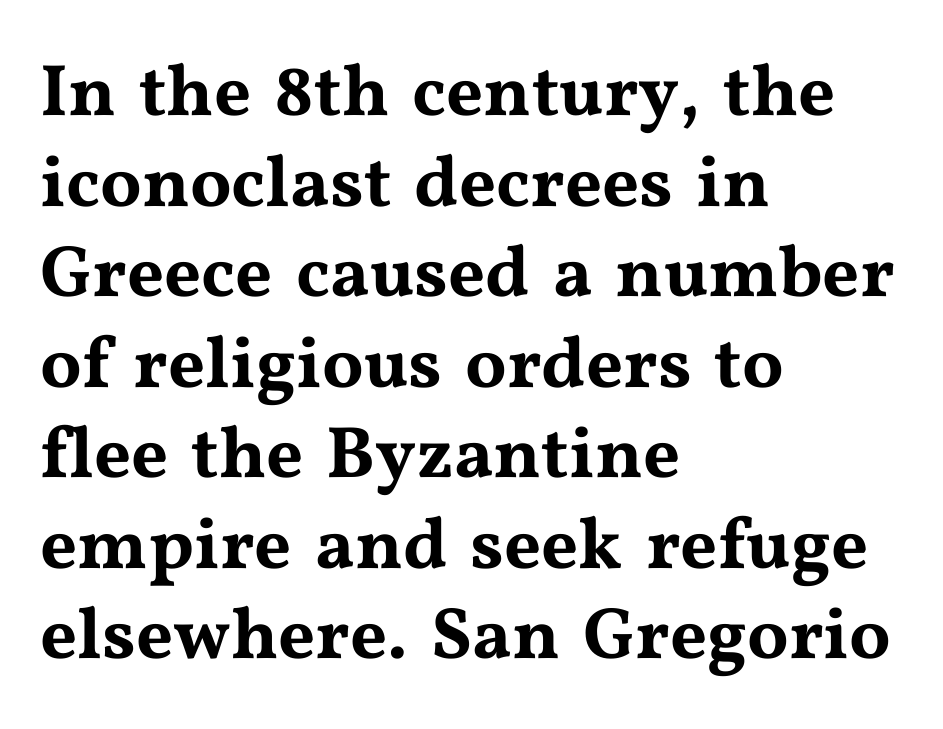
Tall strokes in this sample are plumb rather than angled. The horizontal fit of the characters is conventional and even. Casual observation: everything's shoved over to the left. The letters advance in unequal steps, a hallmark of proportional type.
